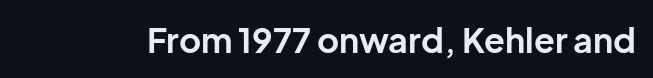
{"serif": "no", "italic": "no", "bold": "yes", "weight": "bold", "width": "normal", "stroke_contrast": "low", "x_height": "medium", "monospaced": "no", "underline": "no", "letter_spacing": "normal", "letter_spacing_em": 0.0, "glyph_px": 34}
